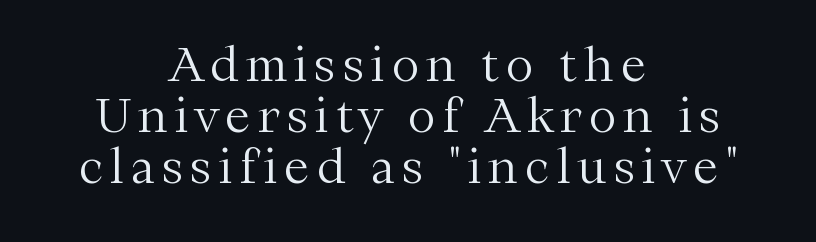
{"serif": "yes", "italic": "no", "bold": "no", "weight": "light", "width": "normal", "stroke_contrast": "medium", "x_height": "medium", "monospaced": "no", "underline": "no", "align": "center", "line_spacing": "tight", "line_spacing_ratio": 1.11, "glyph_px": 46}
